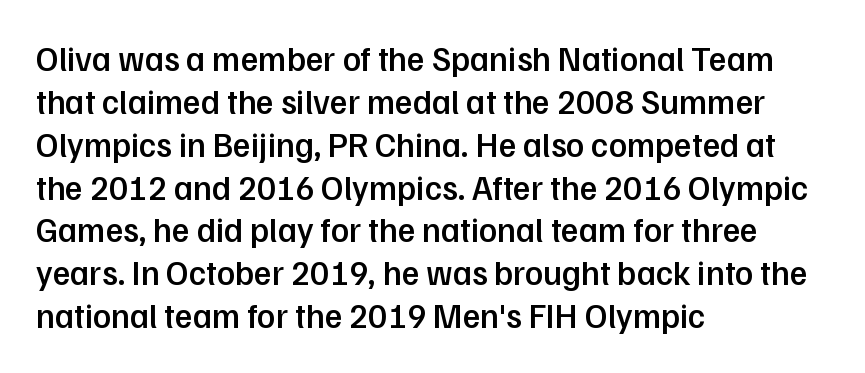
Looks like regular typesetting: each glyph gets only the width it needs. Its strokes are somewhat broadened, the hallmark of semibold type. Evenly set lines give the paragraph a standard silhouette. The string is rendered with underlining switched off.
